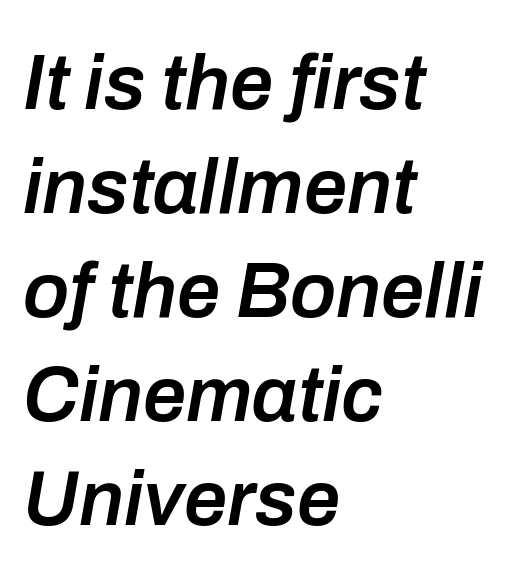
Q: Is the text bold? A: Semi-bold.
Q: Is the text italic (slanted)? A: Yes, it leans right by about 10 degrees.
Q: Is the text underlined? A: No.
Q: How is the paragraph aligned? A: Left-aligned.
Q: Is the spacing between letters normal or unusually wide? A: Normal.
Q: Is the spacing between lines tight, normal or loose? A: Normal.
Q: Width (condensed, normal, or wide)? A: Normal.
Q: Stroke contrast? A: Low.
Q: x-height? A: Medium.
Q: Monospaced? A: No.
